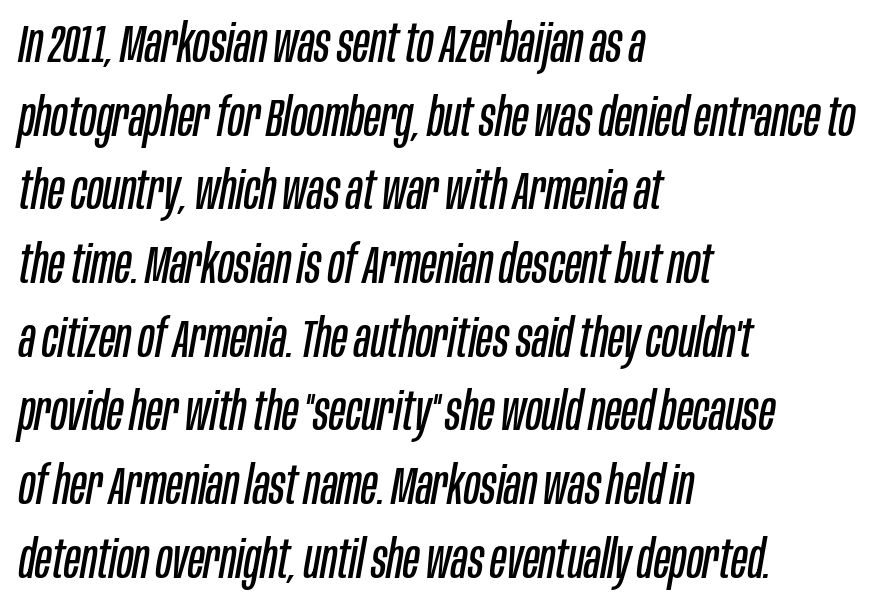
Spacing between characters is what you'd get straight out of the box. How would I describe the line gaps? Plain and ordinary. The baseline area is clear. The rendering uses natural spacing where letterforms have individual widths. Slant detected: the letters are inclined. Where is the straight margin? On the left.
